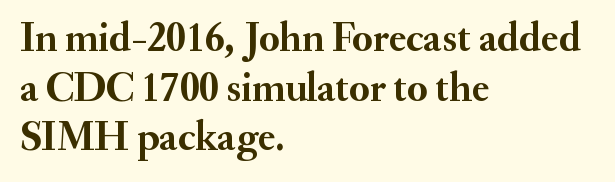
The image shows 41 px semibold serif type, upright; set left-aligned, line spacing 1.21x, normal letter spacing, not underlined; medium stroke contrast and a small x-height.
